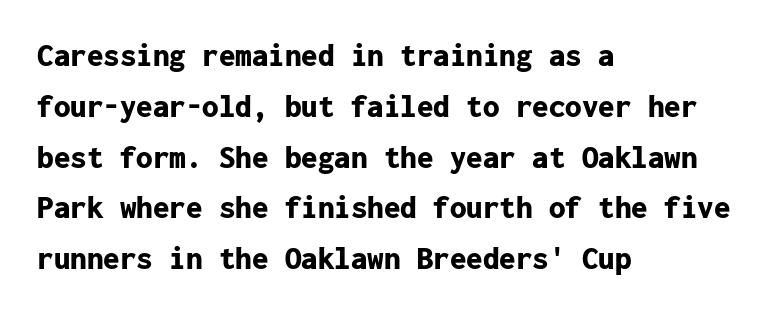
Q: Is the text bold? A: Yes.
Q: Is the text italic (slanted)? A: No, it is upright.
Q: Is the typeface a serif or a sans-serif typeface? A: Sans-serif.
Q: Is the text underlined? A: No.
Q: How is the paragraph aligned? A: Left-aligned.
Q: Is the spacing between letters normal or unusually wide? A: Normal.
Q: Is the spacing between lines tight, normal or loose? A: Normal.
Q: Width (condensed, normal, or wide)? A: Normal.
Q: Stroke contrast? A: Low.
Q: x-height? A: Medium.
Q: Monospaced? A: Yes.
